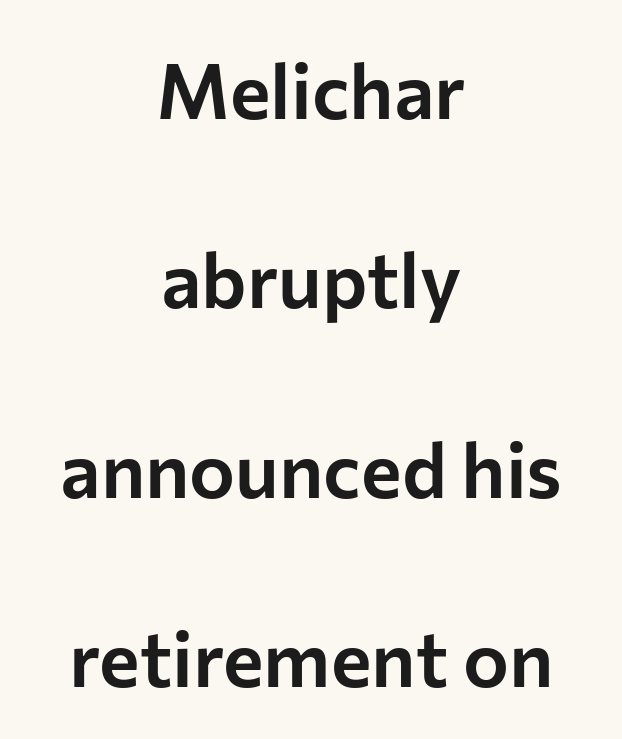
Q: Is the text italic (slanted)? A: No, it is upright.
Q: Is the typeface a serif or a sans-serif typeface? A: Sans-serif.
Q: Is the text underlined? A: No.
Q: How is the paragraph aligned? A: Centered.
Q: Is the spacing between letters normal or unusually wide? A: Normal.
Q: Is the spacing between lines tight, normal or loose? A: Loose.
Q: Width (condensed, normal, or wide)? A: Normal.
Q: Stroke contrast? A: Low.
Q: x-height? A: Medium.
Q: Monospaced? A: No.
